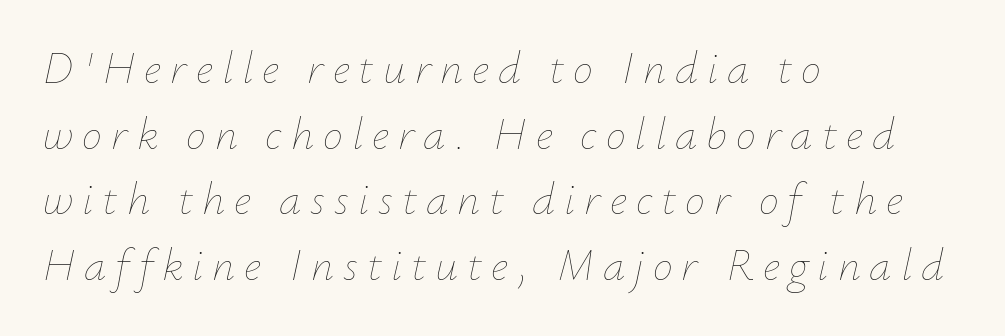
Q: Is the text bold? A: No.
Q: Is the text italic (slanted)? A: Yes, it leans right by about 12 degrees.
Q: Is the text underlined? A: No.
Q: How is the paragraph aligned? A: Left-aligned.
Q: Is the spacing between letters normal or unusually wide? A: Unusually wide.
Q: Is the spacing between lines tight, normal or loose? A: Normal.
Q: Width (condensed, normal, or wide)? A: Normal.
Q: Stroke contrast? A: Low.
Q: x-height? A: Small.
Q: Monospaced? A: No.
